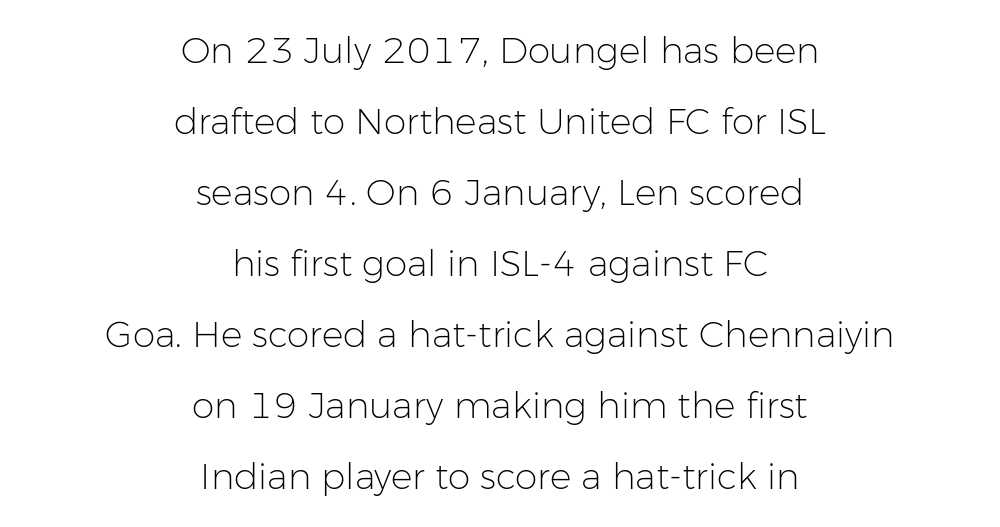
Any mark beneath the type? The region is blank. Are there feet on the stems? There aren't — it's a sans. Italic: no, the glyphs are upright roman. Default kerning and tracking; the words read as compact shapes.
